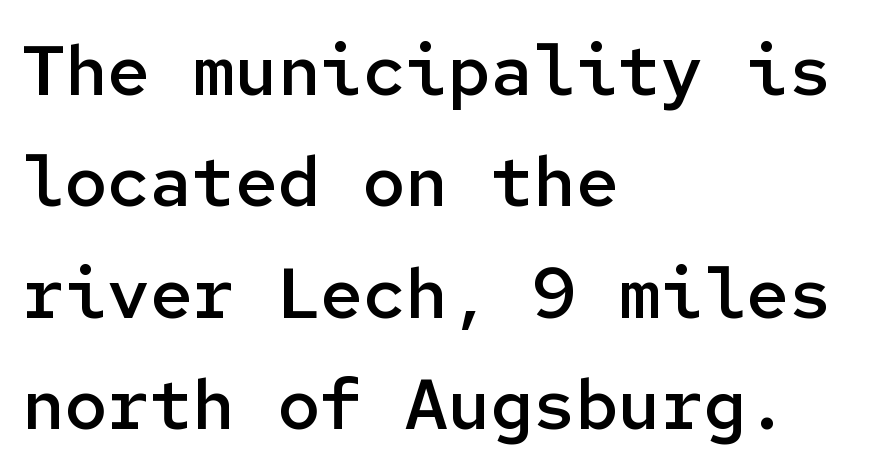
{"serif": "no", "italic": "no", "bold": "semi", "weight": "semibold", "width": "normal", "stroke_contrast": "low", "x_height": "medium", "monospaced": "yes", "underline": "no", "align": "left", "line_spacing": "normal", "line_spacing_ratio": 1.57, "letter_spacing": "normal", "letter_spacing_em": 0.0, "glyph_px": 71}
